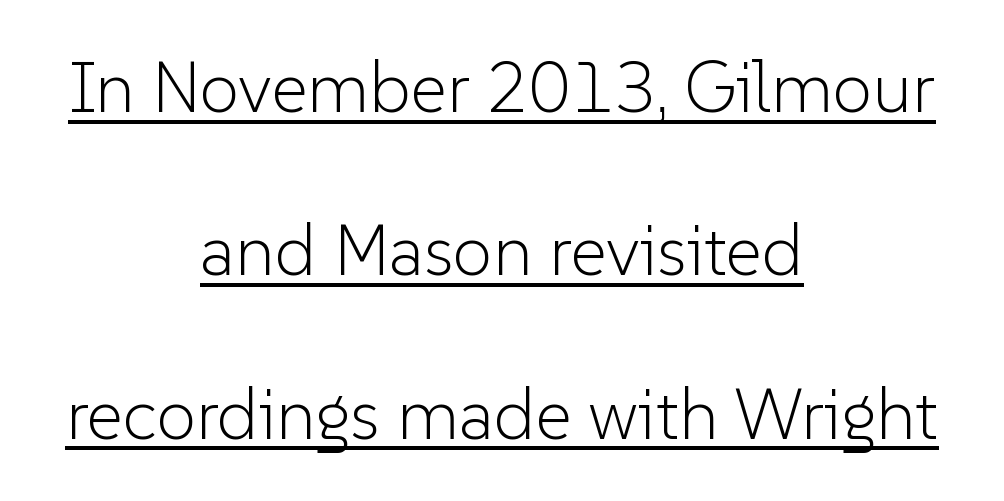
The image shows 71 px light sans-serif type, upright; set centered, loose line spacing (2.3x), normal letter spacing, underlined; low stroke contrast and a medium x-height.
